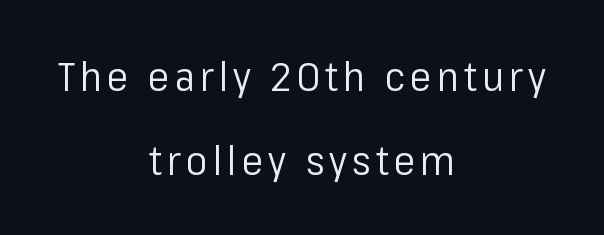
{"serif": "no", "italic": "no", "bold": "no", "weight": "regular", "width": "normal", "stroke_contrast": "low", "x_height": "medium", "monospaced": "no", "underline": "no", "align": "center", "line_spacing": "loose", "line_spacing_ratio": 2.09, "glyph_px": 40}
